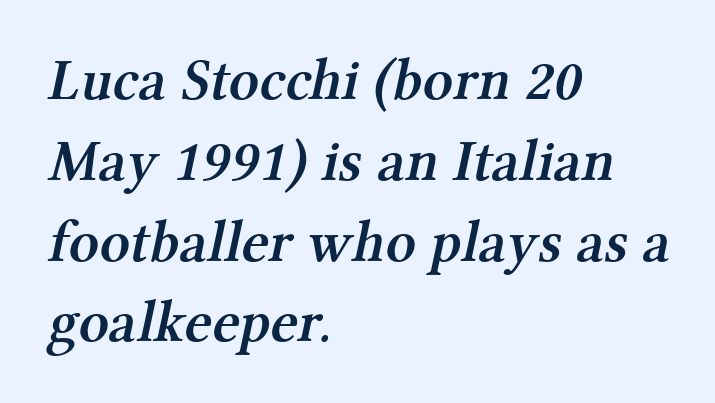
Q: Is the text bold? A: Semi-bold.
Q: Is the typeface a serif or a sans-serif typeface? A: Serif.
Q: Is the text underlined? A: No.
Q: How is the paragraph aligned? A: Left-aligned.
Q: Is the spacing between letters normal or unusually wide? A: Normal.
Q: Is the spacing between lines tight, normal or loose? A: Normal.
Q: Width (condensed, normal, or wide)? A: Normal.
Q: Stroke contrast? A: Medium.
Q: x-height? A: Medium.
Q: Monospaced? A: No.
